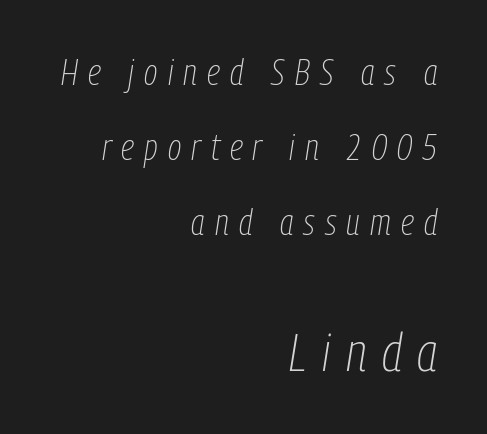
The image shows 54 px thin, condensed type, italic (leaning right); set right-aligned, loose line spacing (2.08x), unusually wide letter spacing (+0.28 em), not underlined; the second (bottom) block is 1.5x larger; low stroke contrast and a medium x-height.
